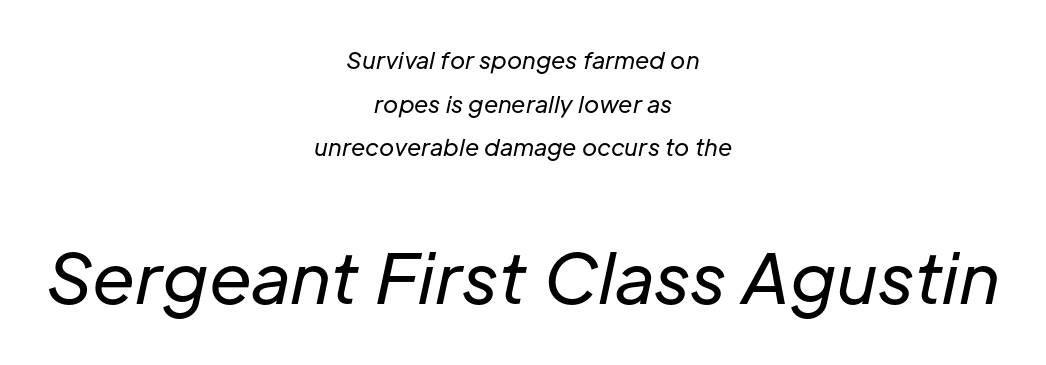
The image shows 69 px regular-weight type, italic (leaning right); set centered, loose line spacing (1.9x), normal letter spacing, not underlined; the second (bottom) block is 3.0x larger; low stroke contrast and a medium x-height.
